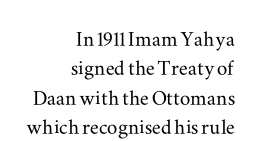
Q: Is the text italic (slanted)? A: No, it is upright.
Q: Is the text underlined? A: No.
Q: How is the paragraph aligned? A: Right-aligned.
Q: Is the spacing between letters normal or unusually wide? A: Normal.
Q: Is the spacing between lines tight, normal or loose? A: Tight.
